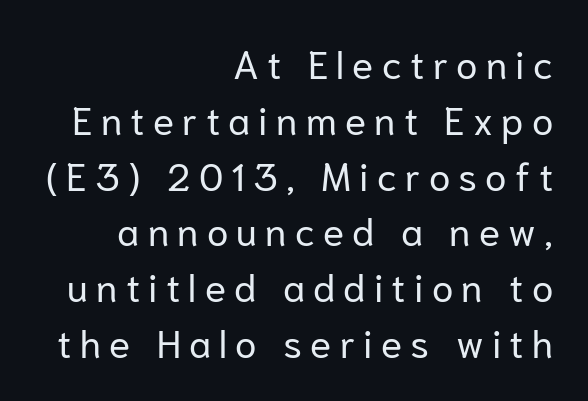
Check where the strokes stop: nothing finishes them off — pure sans. Quick note: underline off. No letter is thick-stroked: the sample isn't bold. Here the glyphs are tracked loosely, breaking word shapes into spaced letters. Summary of vertical rhythm: regular, with standard interline spacing.
